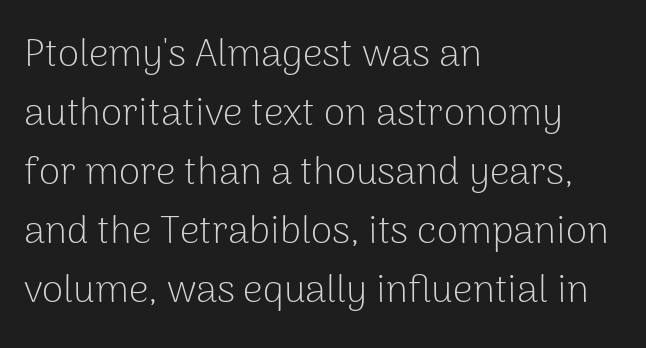
{"serif": "no", "italic": "no", "bold": "no", "weight": "light", "width": "normal", "stroke_contrast": "low", "x_height": "medium", "monospaced": "no", "underline": "no", "align": "left", "line_spacing": "normal", "line_spacing_ratio": 1.51, "letter_spacing": "normal", "letter_spacing_em": 0.0, "glyph_px": 39}
